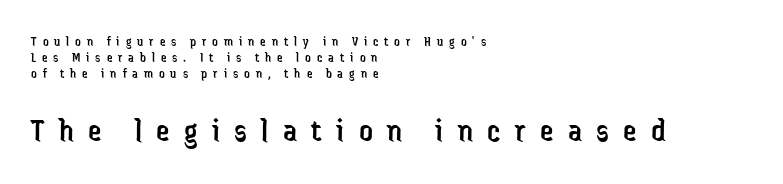
Q: Is the text bold? A: No.
Q: Is the text italic (slanted)? A: No, it is upright.
Q: Is the typeface a serif or a sans-serif typeface? A: Sans-serif.
Q: Is the text underlined? A: No.
Q: How is the paragraph aligned? A: Left-aligned.
Q: Is the spacing between letters normal or unusually wide? A: Unusually wide.
Q: Is the spacing between lines tight, normal or loose? A: Tight.
Q: Which block of text is set in a larger size, the first (top) or the second (bottom)? A: The second (bottom) one.
Q: Width (condensed, normal, or wide)? A: Condensed.
Q: Stroke contrast? A: Low.
Q: x-height? A: Medium.
Q: Monospaced? A: No.
